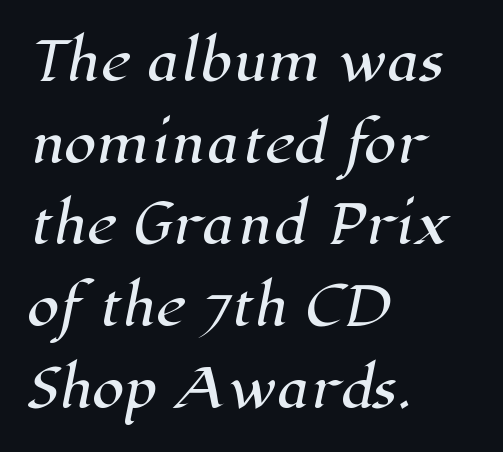
{"serif": "yes", "width": "normal", "stroke_contrast": "high", "x_height": "medium", "monospaced": "no", "underline": "no", "align": "left", "line_spacing": "normal", "line_spacing_ratio": 1.57, "letter_spacing": "normal", "letter_spacing_em": 0.0, "glyph_px": 52}
